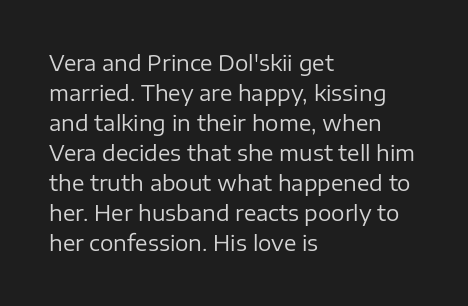
{"italic": "no", "bold": "no", "underline": "no", "align": "left", "line_spacing": "normal", "line_spacing_ratio": 1.43, "letter_spacing": "normal", "letter_spacing_em": 0.0, "glyph_px": 21}
